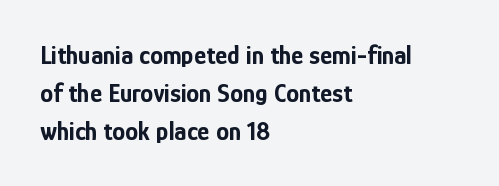
The image shows 26 px bold type, upright; set left-aligned, normal line spacing (1.46x), normal letter spacing, not underlined.
